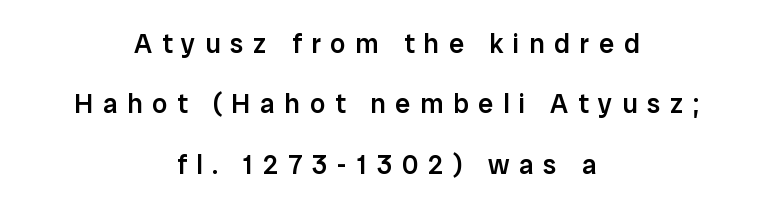
Q: Is the text bold? A: Semi-bold.
Q: Is the text italic (slanted)? A: No, it is upright.
Q: Is the text underlined? A: No.
Q: How is the paragraph aligned? A: Centered.
Q: Is the spacing between letters normal or unusually wide? A: Unusually wide.
Q: Is the spacing between lines tight, normal or loose? A: Loose.
